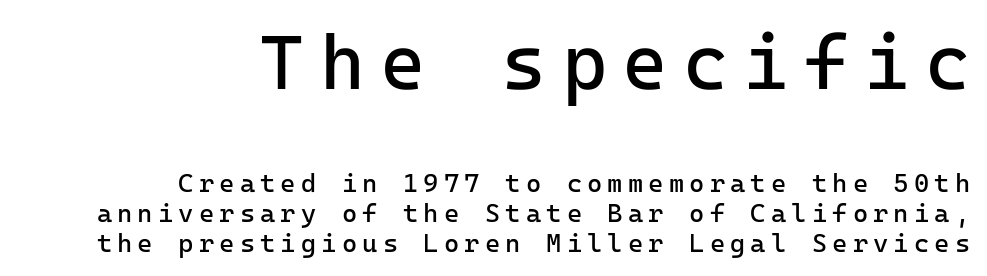
The image shows 77 px regular-weight sans-serif type, upright, monospaced; set right-aligned, tight line spacing (1.15x), unusually wide letter spacing (+0.2 em), not underlined; the first (top) block is 2.96x larger; low stroke contrast and a medium x-height.
